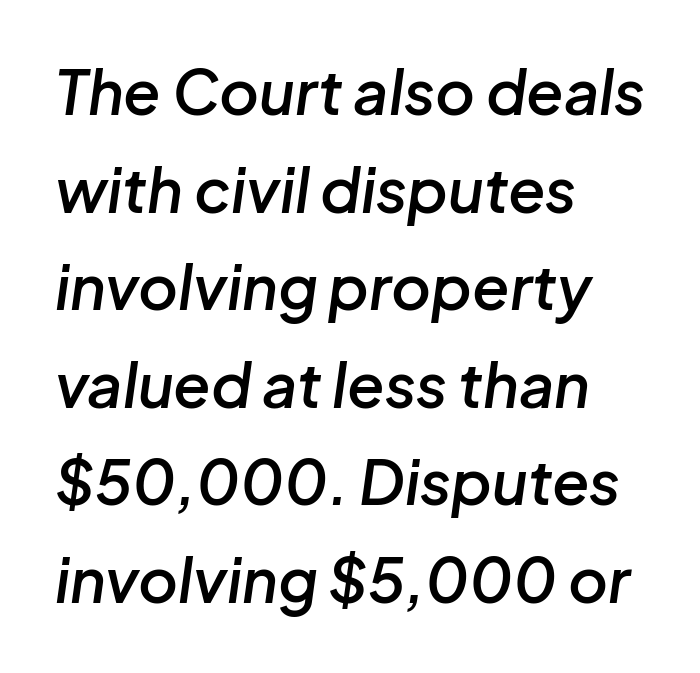
Proportional: the letters do not fall into vertical columns. The space between consecutive lines is moderate. Words appear dense and cohesive because spacing is normal. Which margin do the lines hug? The left one — the right edge is uneven. The glyphs are unaccompanied by any horizontal stroke below them. The glyphs have the mass of a demibold cut, below bold.
